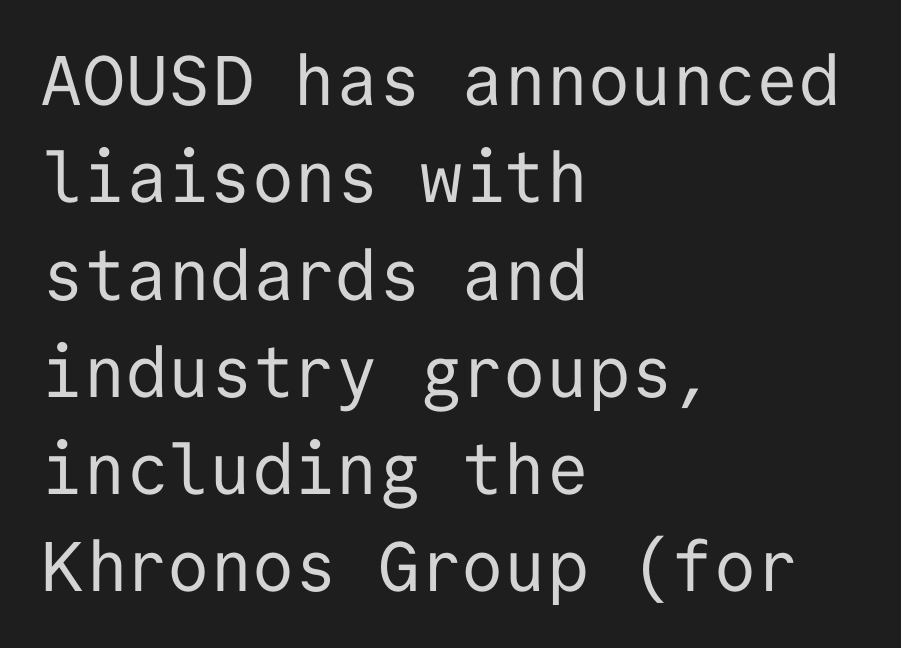
The lines are quadded left. Students, note that the glyphs here touch the page at normal intervals. Rendered with straight, roman letterforms. The space directly below the letters is spotless.
